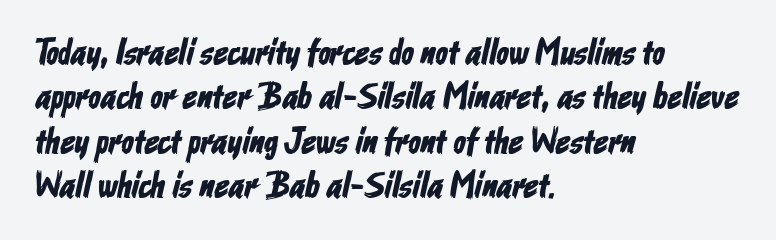
Honestly, there is no underline to notice here at all. The line texture is even and compact thanks to regular tracking. The characters display no serif detailing; their extremities are plain. Horizontally, the lines are justified to the leading edge only. The face used here is proportionally spaced, like ordinary book or web type.
